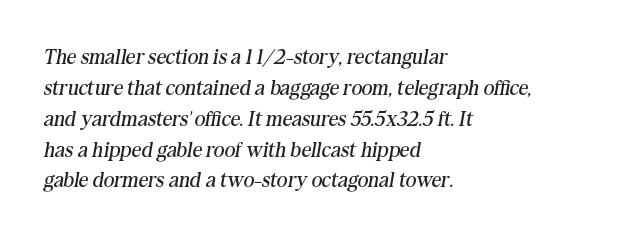
Quick note: italic. The passage shown has conventional tracking throughout. These lines sit exactly where default settings would place them. The face looks like a standard text weight, possibly lighter. Letters rest on an invisible, unmarked baseline.
